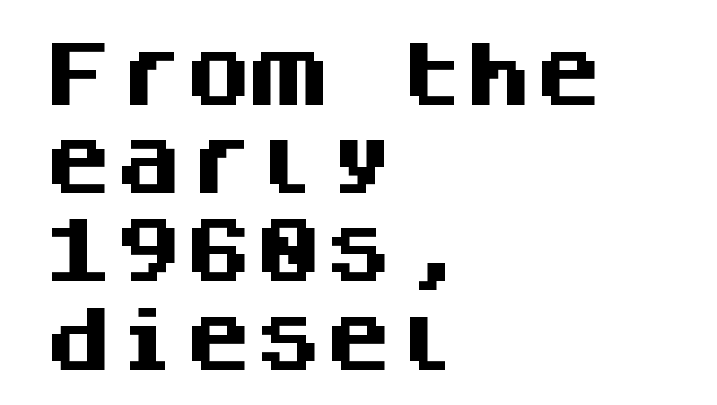
The image shows 70 px heavy sans-serif type, upright, monospaced; set left-aligned, normal line spacing (1.26x), normal letter spacing, not underlined; medium stroke contrast and a large x-height.
